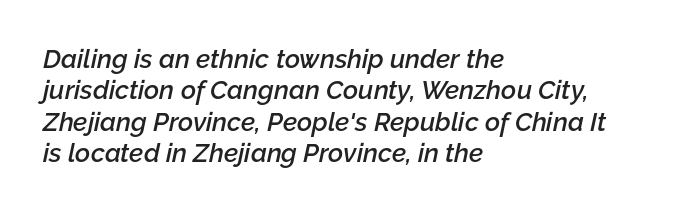
The lines in this sample share a left origin and differ only in where they stop. The glyphs have the mass of a demibold cut, below bold. Clear beneath every line of the passage. Here the glyphs are tracked normally, forming tight word shapes. The specimen reads as italic at a glance.
